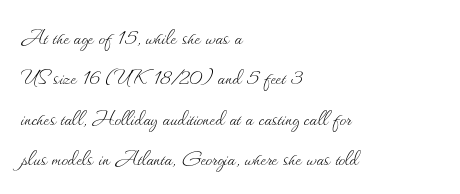
Check the space under the baseline: it is left empty. Line spacing here is normal. Casual observation: everything's shoved over to the left. Honestly, the letter spacing is just normal — you wouldn't notice it.
